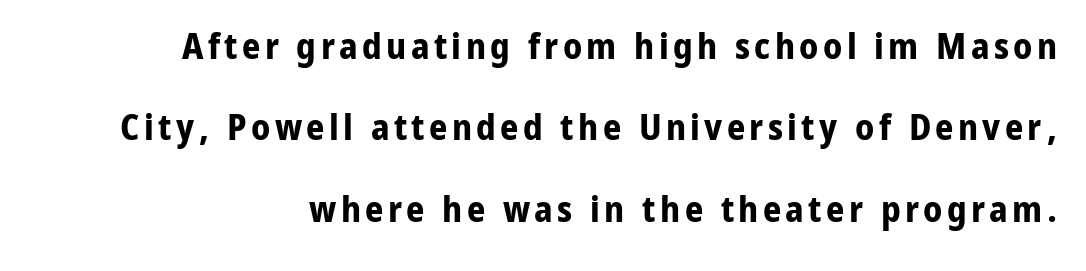
{"serif": "no", "italic": "no", "bold": "yes", "weight": "bold", "width": "normal", "stroke_contrast": "low", "x_height": "medium", "monospaced": "no", "underline": "no", "line_spacing": "loose", "line_spacing_ratio": 2.26, "glyph_px": 36}
